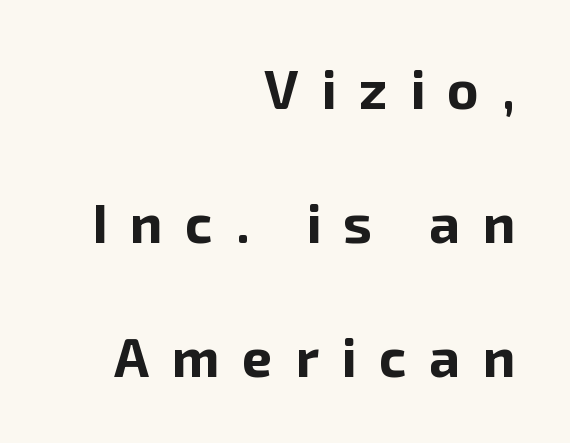
Q: Is the text bold? A: Yes.
Q: Is the text italic (slanted)? A: No, it is upright.
Q: Is the typeface a serif or a sans-serif typeface? A: Sans-serif.
Q: Is the text underlined? A: No.
Q: How is the paragraph aligned? A: Right-aligned.
Q: Is the spacing between letters normal or unusually wide? A: Unusually wide.
Q: Is the spacing between lines tight, normal or loose? A: Loose.
Q: Width (condensed, normal, or wide)? A: Normal.
Q: Stroke contrast? A: Low.
Q: x-height? A: Medium.
Q: Monospaced? A: No.
